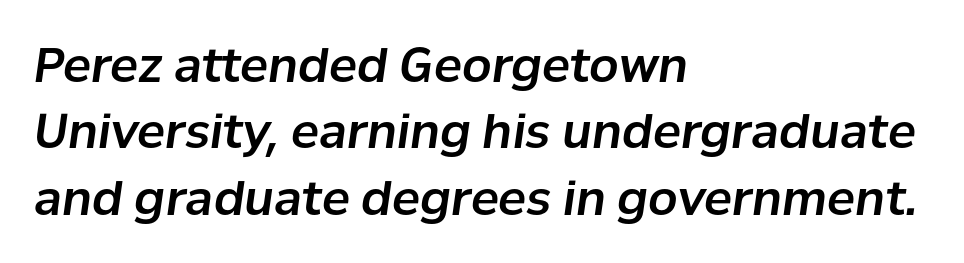
{"italic": "yes", "lean": "right", "slant_degrees": 8, "width": "normal", "stroke_contrast": "low", "x_height": "medium", "monospaced": "no", "underline": "no", "align": "left", "line_spacing": "normal", "line_spacing_ratio": 1.41, "letter_spacing": "normal", "letter_spacing_em": 0.0, "glyph_px": 47}
